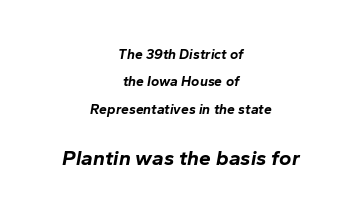
Q: Is the text bold? A: Yes.
Q: Is the text italic (slanted)? A: Yes, it leans right by about 10 degrees.
Q: Is the text underlined? A: No.
Q: How is the paragraph aligned? A: Centered.
Q: Is the spacing between letters normal or unusually wide? A: Normal.
Q: Is the spacing between lines tight, normal or loose? A: Loose.
Q: Which block of text is set in a larger size, the first (top) or the second (bottom)? A: The second (bottom) one.
